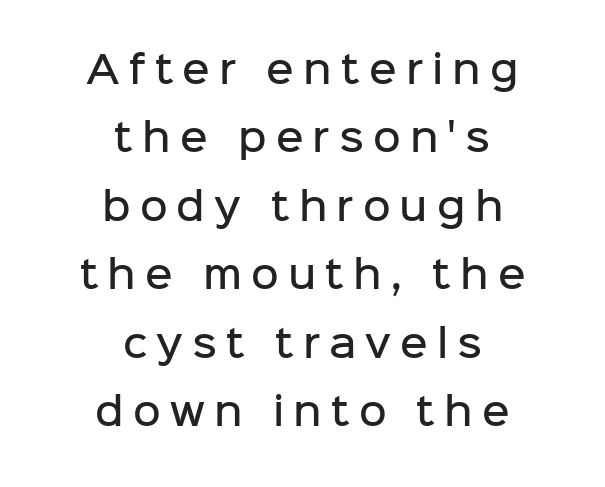
The strokes are fattened partway — semibold, not bold. Do the characters align in a grid? No, the font is proportional. Is this a sans? Yes — the strokes have no serifs. Which margin do the lines hug? Neither — every line sits in the middle.
